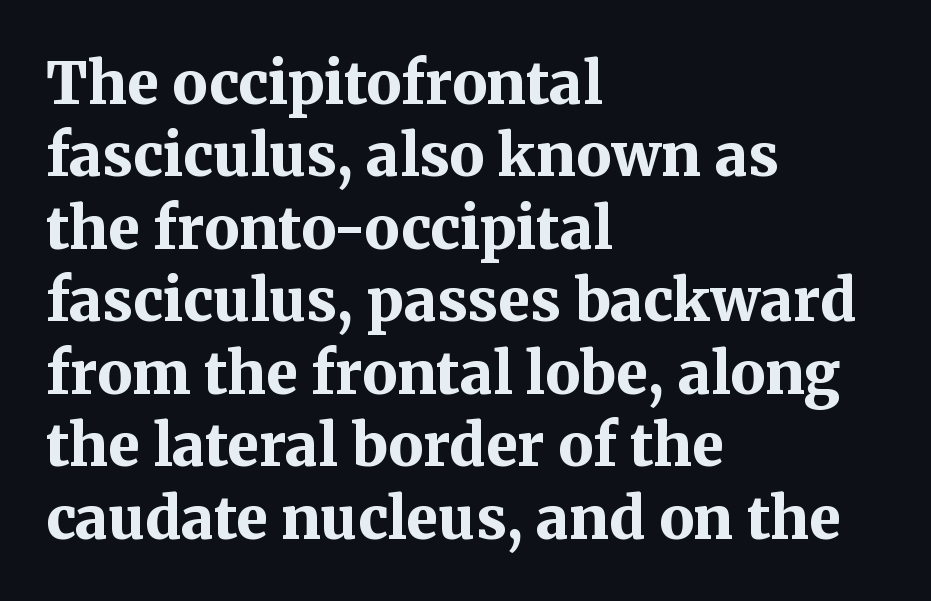
Q: Is the text bold? A: Yes.
Q: Is the text italic (slanted)? A: No, it is upright.
Q: Is the typeface a serif or a sans-serif typeface? A: Serif.
Q: Is the text underlined? A: No.
Q: How is the paragraph aligned? A: Left-aligned.
Q: Is the spacing between letters normal or unusually wide? A: Normal.
Q: Is the spacing between lines tight, normal or loose? A: Normal.
Q: Width (condensed, normal, or wide)? A: Normal.
Q: Stroke contrast? A: Medium.
Q: x-height? A: Medium.
Q: Monospaced? A: No.
